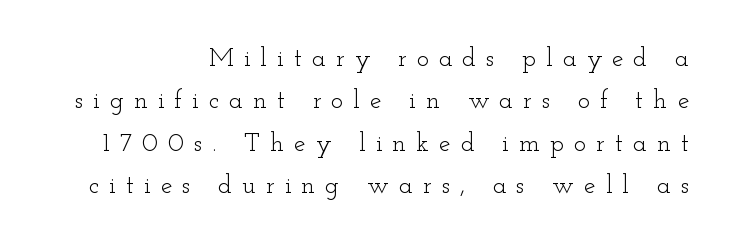
{"italic": "no", "bold": "no", "underline": "no", "align": "right", "line_spacing": "normal", "line_spacing_ratio": 1.63, "letter_spacing": "wide", "letter_spacing_em": 0.38, "glyph_px": 26}
